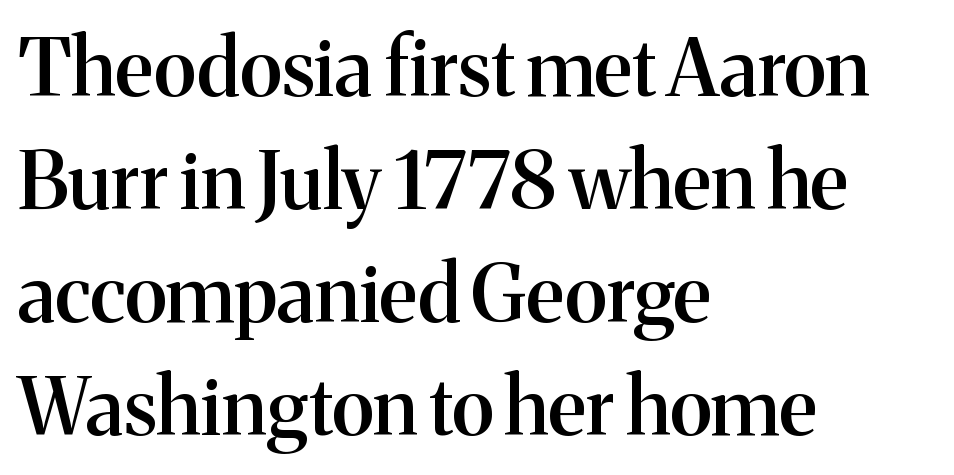
Weight: semibold (demi). The passage is arranged the way most books set body copy — flush left. A bare baseline throughout the passage. Looks like regular typesetting: each glyph gets only the width it needs. You could call the tracking neutral — neither tight nor loose.
